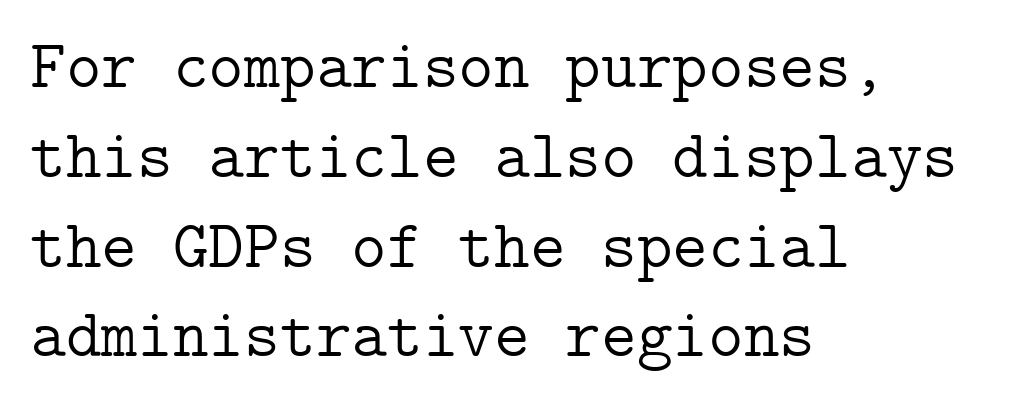
Q: Is the text bold? A: No.
Q: Is the text italic (slanted)? A: No, it is upright.
Q: Is the typeface a serif or a sans-serif typeface? A: Serif.
Q: Is the text underlined? A: No.
Q: How is the paragraph aligned? A: Left-aligned.
Q: Is the spacing between letters normal or unusually wide? A: Normal.
Q: Is the spacing between lines tight, normal or loose? A: Normal.
Q: Width (condensed, normal, or wide)? A: Normal.
Q: Stroke contrast? A: Low.
Q: x-height? A: Medium.
